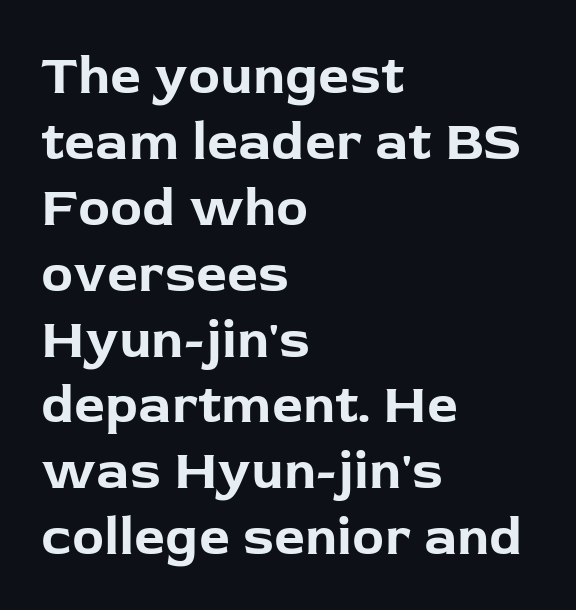
Q: Is the text bold? A: Yes.
Q: Is the text italic (slanted)? A: No, it is upright.
Q: Is the typeface a serif or a sans-serif typeface? A: Sans-serif.
Q: Is the text underlined? A: No.
Q: How is the paragraph aligned? A: Left-aligned.
Q: Is the spacing between letters normal or unusually wide? A: Normal.
Q: Width (condensed, normal, or wide)? A: Normal.
Q: Stroke contrast? A: Low.
Q: x-height? A: Medium.
Q: Monospaced? A: No.
